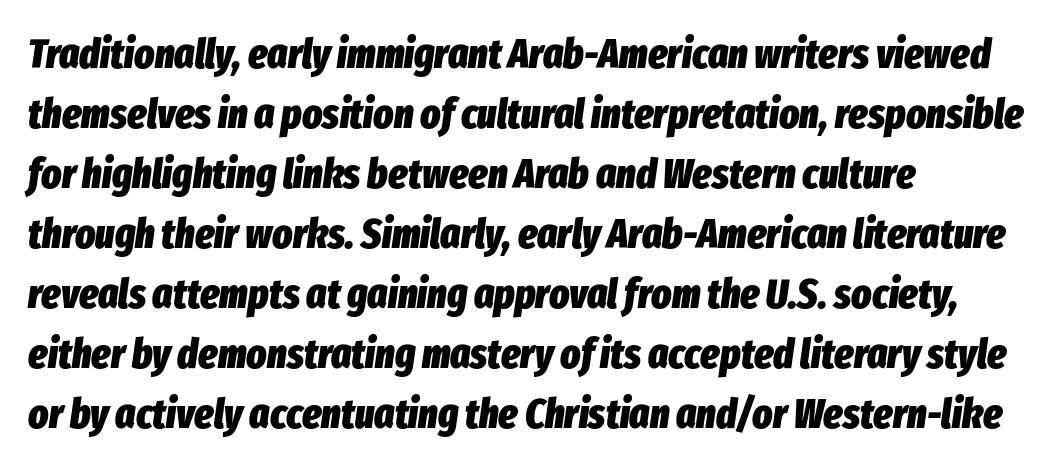
The image shows 42 px heavy, condensed type, italic (leaning right); set left-aligned, normal line spacing (1.43x), normal letter spacing, not underlined; low stroke contrast and a medium x-height.
